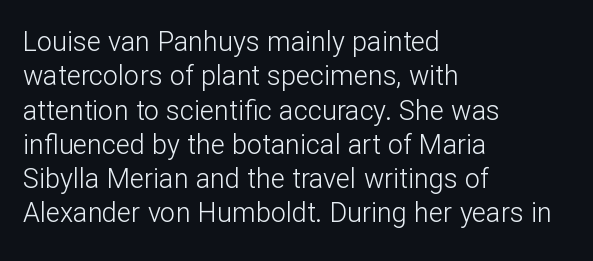
The letterforms sit at book weight or below. Honestly, the letter spacing is just normal — you wouldn't notice it. The type sits square on the baseline with zero lean. Unmarked baselines from the first word to the last. The text block is weighted toward the left margin, trailing off unevenly rightward. The designer left line spacing at the default.
